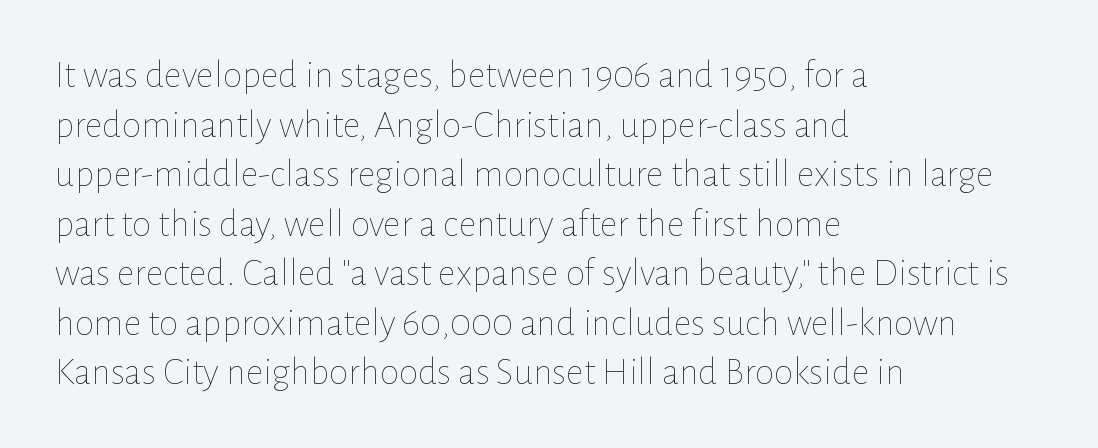
The image shows 39 px thin type, upright; set left-aligned, normal line spacing (1.27x), normal letter spacing, not underlined; low stroke contrast and a medium x-height.
